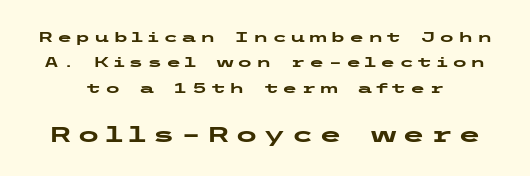
{"italic": "no", "bold": "yes", "underline": "no", "line_spacing_ratio": 1.81, "letter_spacing": "wide", "letter_spacing_em": 0.23, "larger_block": "second", "size_ratio": 1.5, "glyph_px": 21}
